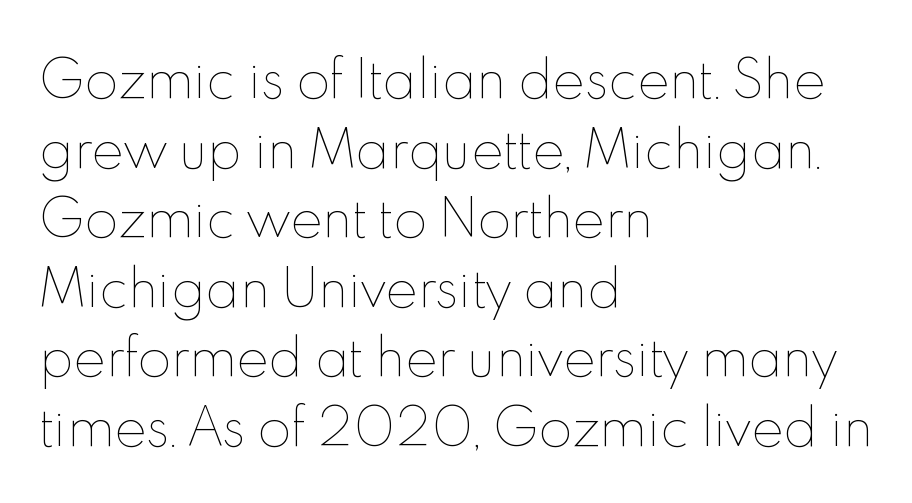
{"italic": "no", "bold": "no", "weight": "thin", "width": "normal", "x_height": "small", "monospaced": "no", "underline": "no", "align": "left", "line_spacing": "normal", "line_spacing_ratio": 1.42, "letter_spacing": "normal", "letter_spacing_em": 0.0, "glyph_px": 49}
